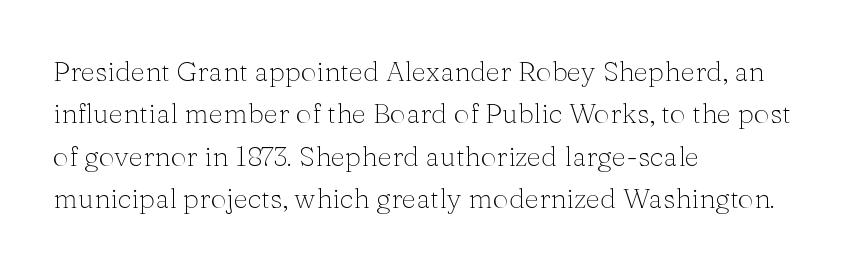
You could not count columns in this text — the font is proportionally spaced. Quick note: not italic, upright. Short and long lines alike share a common starting point at left. Lines of text with bare space underneath. Students, note that the glyphs here touch the page at normal intervals. A typesetter would call this leading conventional body-copy spacing.
